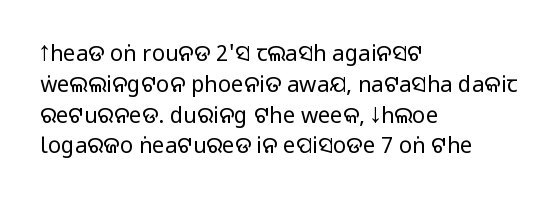
A classic flush-left, rag-right setting is used for this passage. Rendered with straight, roman letterforms. The rendering uses a moderate line-height, typical for paragraphs. In terms of letterspacing, this is plain default setting.
